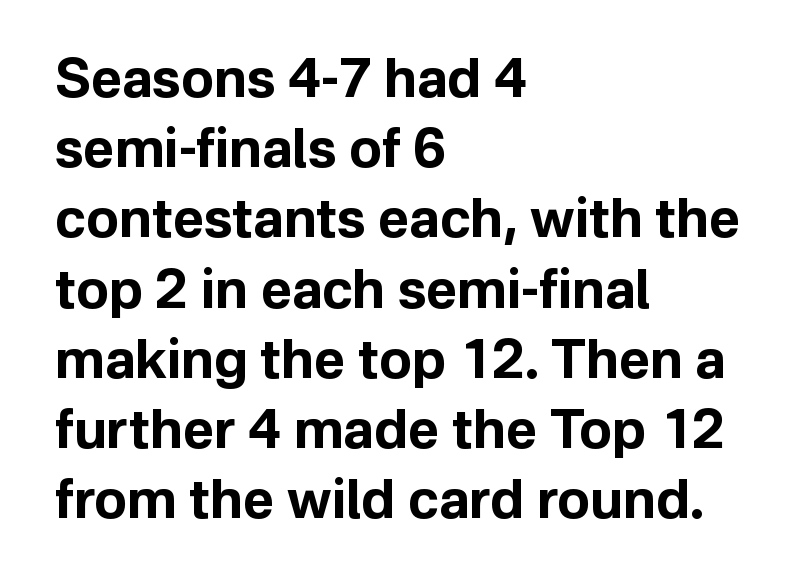
Q: Is the text bold? A: Yes.
Q: Is the text italic (slanted)? A: No, it is upright.
Q: Is the typeface a serif or a sans-serif typeface? A: Sans-serif.
Q: Is the text underlined? A: No.
Q: How is the paragraph aligned? A: Left-aligned.
Q: Is the spacing between letters normal or unusually wide? A: Normal.
Q: Is the spacing between lines tight, normal or loose? A: Normal.
Q: Width (condensed, normal, or wide)? A: Normal.
Q: Stroke contrast? A: Low.
Q: x-height? A: Medium.
Q: Monospaced? A: No.
